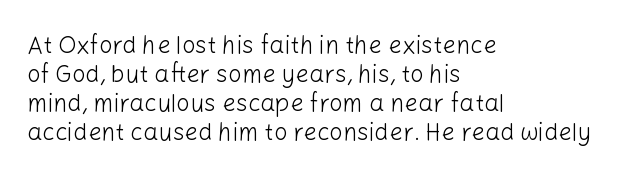
The image shows 24 px text type, upright; set left-aligned, line spacing 1.21x, normal letter spacing, not underlined.
